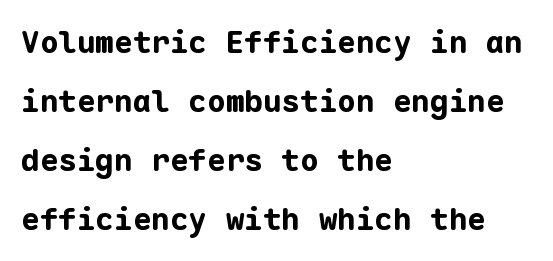
The image shows 31 px bold sans-serif type, upright, monospaced; set left-aligned, loose line spacing (1.9x), normal letter spacing, not underlined; low stroke contrast and a medium x-height.
